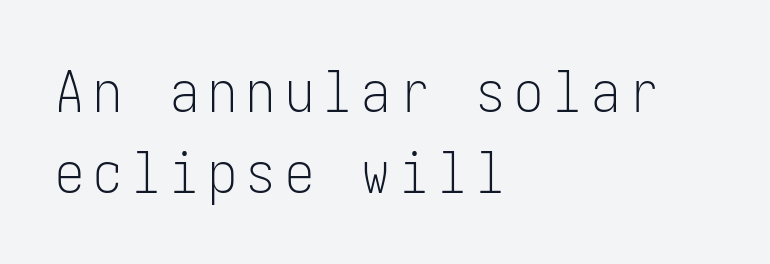
Q: Is the text bold? A: No.
Q: Is the text italic (slanted)? A: No, it is upright.
Q: Is the typeface a serif or a sans-serif typeface? A: Sans-serif.
Q: Is the text underlined? A: No.
Q: How is the paragraph aligned? A: Left-aligned.
Q: Is the spacing between lines tight, normal or loose? A: Normal.
Q: Width (condensed, normal, or wide)? A: Condensed.
Q: Stroke contrast? A: Low.
Q: x-height? A: Medium.
